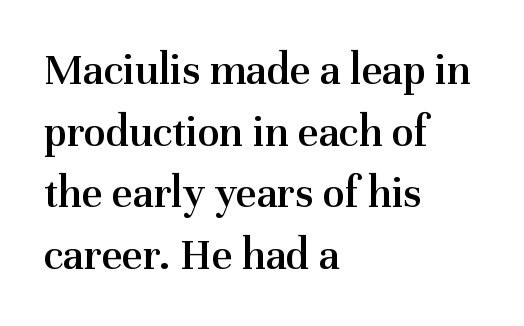
The image shows 45 px semibold serif type, upright; set left-aligned, normal line spacing (1.37x), normal letter spacing, not underlined; medium stroke contrast and a medium x-height.
